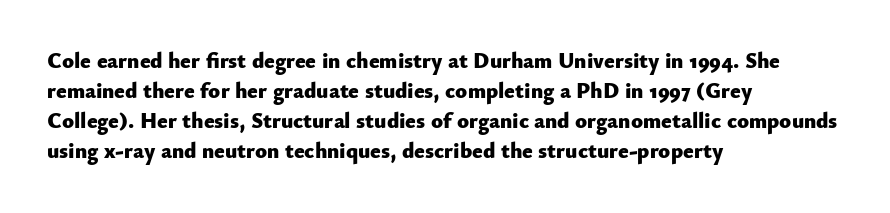
{"italic": "no", "bold": "yes", "underline": "no", "align": "left", "line_spacing": "normal", "line_spacing_ratio": 1.37, "letter_spacing": "normal", "letter_spacing_em": 0.0, "glyph_px": 22}
